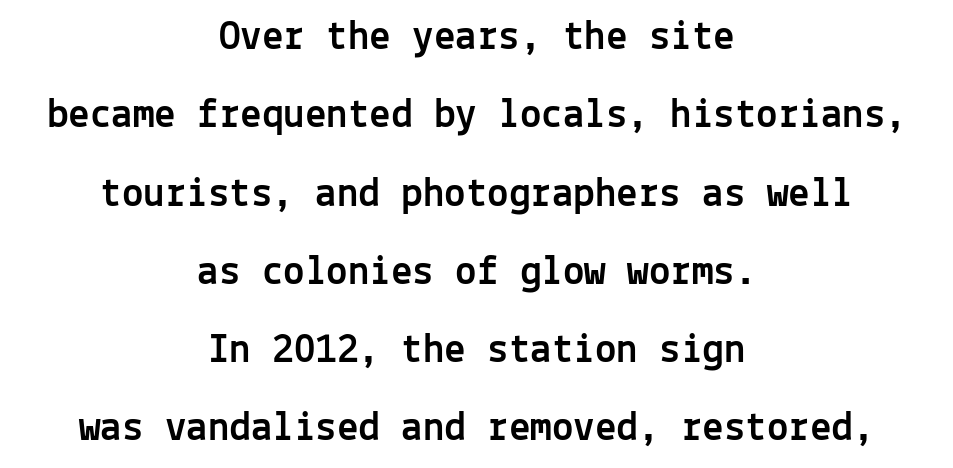
Q: Is the text italic (slanted)? A: No, it is upright.
Q: Is the typeface a serif or a sans-serif typeface? A: Sans-serif.
Q: Is the text underlined? A: No.
Q: How is the paragraph aligned? A: Centered.
Q: Is the spacing between letters normal or unusually wide? A: Normal.
Q: Width (condensed, normal, or wide)? A: Normal.
Q: x-height? A: Medium.
Q: Monospaced? A: Yes.
